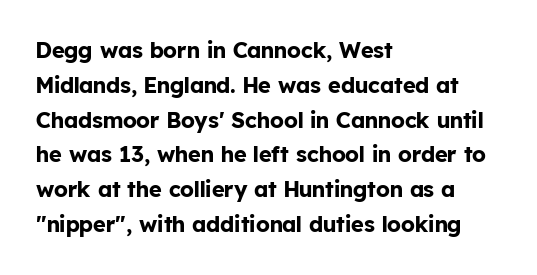
{"italic": "no", "bold": "yes", "underline": "no", "align": "left", "line_spacing": "normal", "line_spacing_ratio": 1.58, "letter_spacing": "normal", "letter_spacing_em": 0.0, "glyph_px": 22}
